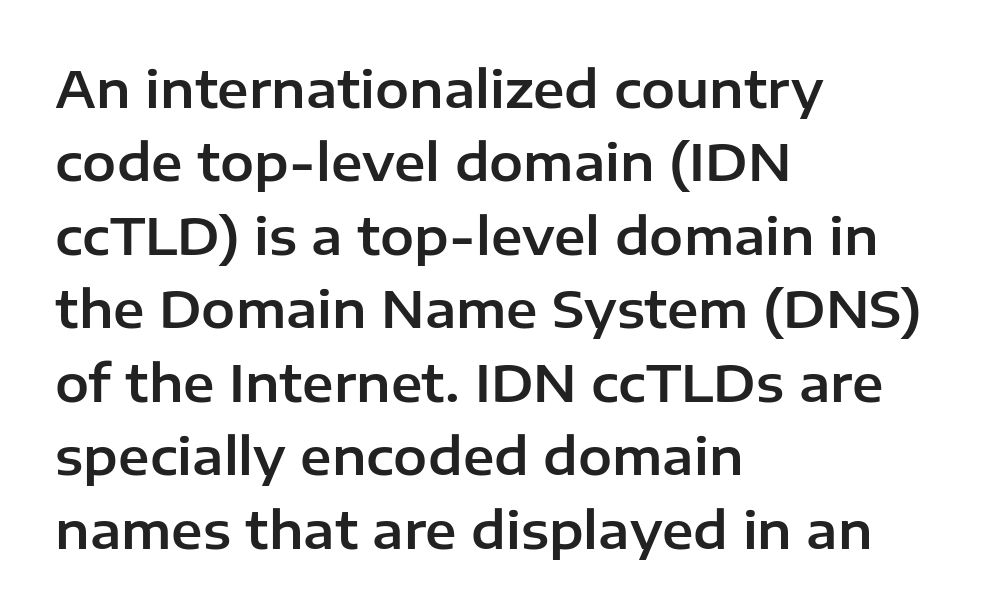
{"serif": "no", "italic": "no", "width": "normal", "stroke_contrast": "low", "x_height": "medium", "monospaced": "no", "underline": "no", "align": "left", "line_spacing": "normal", "line_spacing_ratio": 1.44, "letter_spacing": "normal", "letter_spacing_em": 0.0, "glyph_px": 51}
